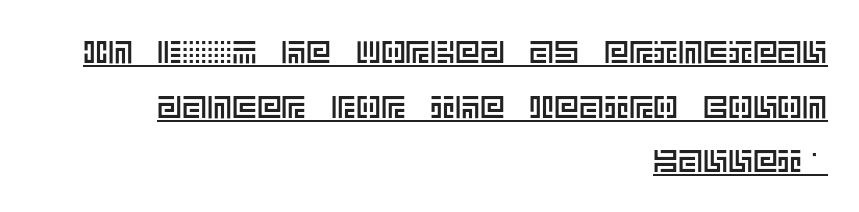
The image shows 31 px text type, upright; set right-aligned, line spacing 1.76x, normal letter spacing, underlined; a large x-height.
